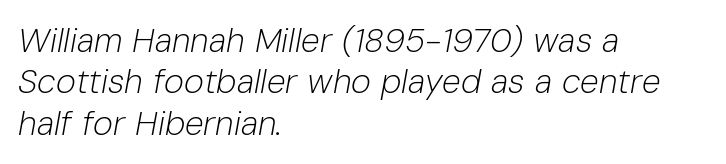
{"italic": "yes", "lean": "right", "slant_degrees": 10, "bold": "no", "weight": "light", "width": "normal", "stroke_contrast": "low", "x_height": "medium", "monospaced": "no", "underline": "no", "align": "left", "line_spacing_ratio": 1.22, "letter_spacing": "normal", "letter_spacing_em": 0.0, "glyph_px": 34}
